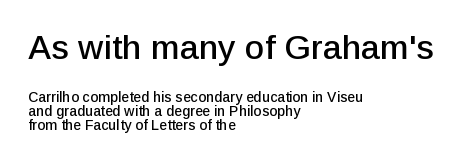
{"serif": "no", "italic": "no", "width": "normal", "stroke_contrast": "low", "x_height": "medium", "monospaced": "no", "underline": "no", "align": "left", "line_spacing": "tight", "line_spacing_ratio": 1.0, "letter_spacing": "normal", "letter_spacing_em": 0.0, "larger_block": "first", "size_ratio": 2.43, "glyph_px": 34}
